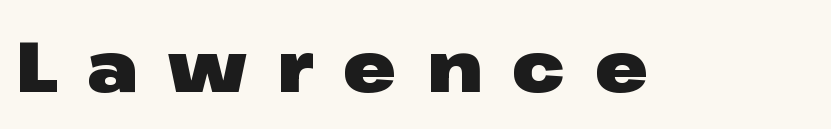
Caption: bold face, heavy strokes. The words here are not underlined. When letters stand straight like this, we call the style roman or upright. Letterform terminals end flat and unadorned throughout the passage. The horizontal fit of the characters is loose and conspicuously gappy.
